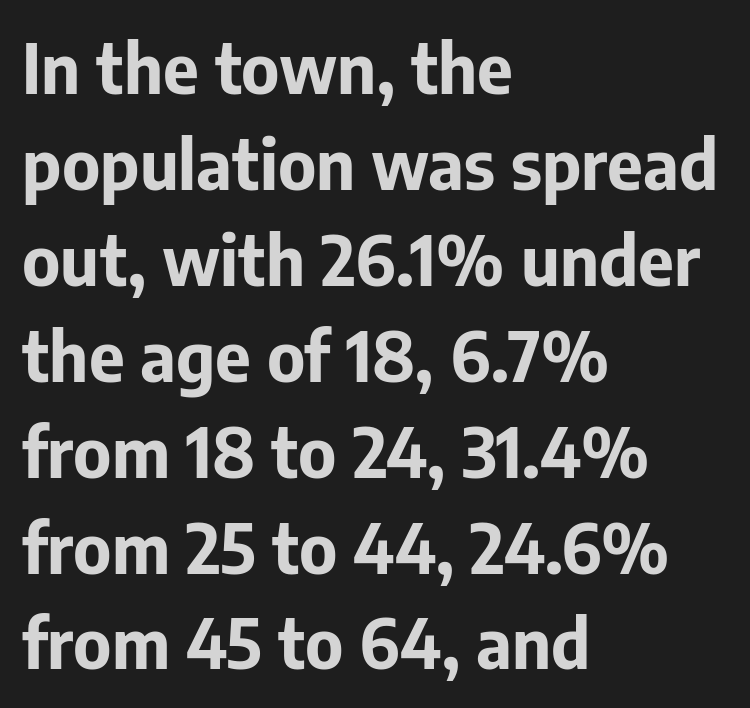
{"serif": "no", "italic": "no", "bold": "yes", "weight": "bold", "width": "normal", "stroke_contrast": "low", "x_height": "medium", "monospaced": "no", "underline": "no", "align": "left", "line_spacing": "normal", "line_spacing_ratio": 1.39, "letter_spacing": "normal", "letter_spacing_em": 0.0, "glyph_px": 69}
